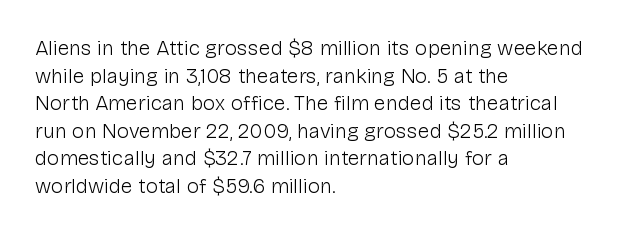
Teacher's note: observe the even left margin — that is flush-left alignment. The line texture is even and compact thanks to regular tracking. The lettering stays uniformly vertical, giving the passage a roman look. The baseline area is clear.
